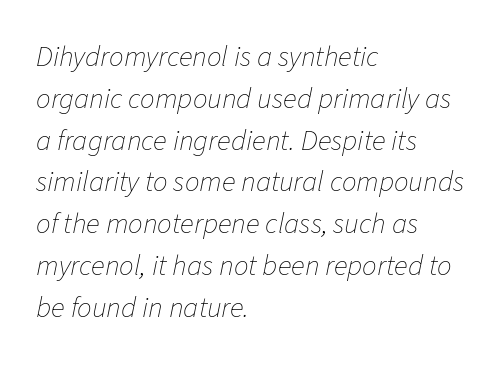
{"italic": "yes", "lean": "right", "slant_degrees": 11, "bold": "no", "weight": "thin", "width": "normal", "stroke_contrast": "low", "x_height": "medium", "monospaced": "no", "underline": "no", "align": "left", "line_spacing": "normal", "line_spacing_ratio": 1.44, "letter_spacing": "normal", "letter_spacing_em": 0.0, "glyph_px": 29}
